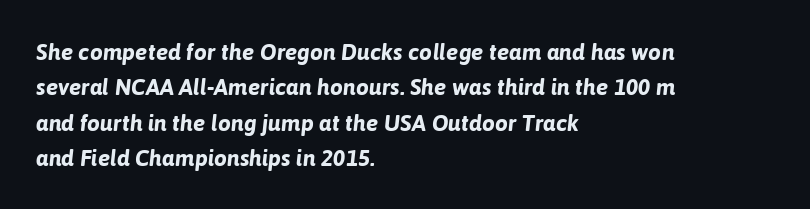
These words are printed bold, with thick strokes throughout. The text carries the slant typical of an italic or oblique font. Teacher's note: observe the even left margin — that is flush-left alignment. Honestly, there is no underline to notice here at all.
